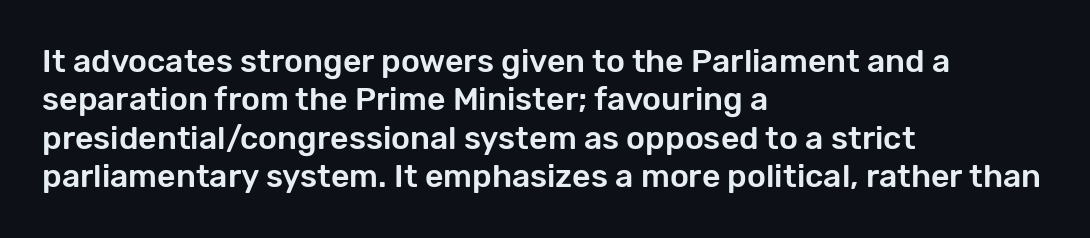
{"serif": "no", "italic": "no", "width": "normal", "stroke_contrast": "low", "x_height": "medium", "monospaced": "no", "underline": "no", "align": "left", "line_spacing_ratio": 1.2, "letter_spacing": "normal", "letter_spacing_em": 0.0, "glyph_px": 32}
